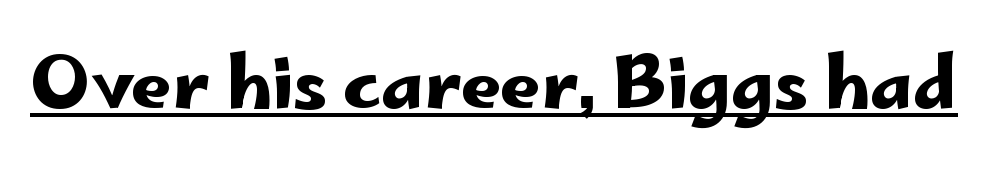
The image shows 71 px wide sans-serif type, upright; set normal letter spacing, underlined; low stroke contrast and a small x-height.
